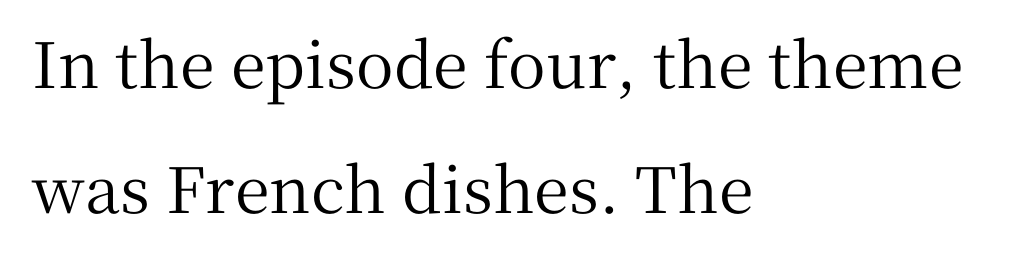
{"serif": "yes", "italic": "no", "width": "normal", "stroke_contrast": "medium", "x_height": "medium", "monospaced": "no", "underline": "no", "align": "left", "line_spacing": "loose", "line_spacing_ratio": 1.99, "letter_spacing": "normal", "letter_spacing_em": 0.0, "glyph_px": 63}
